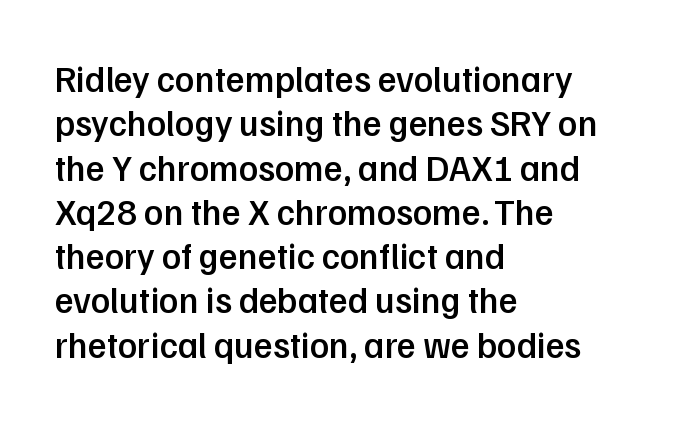
Short note: letters normally spaced. The face used here is a semibold: visibly heavier than regular, lighter than bold. Character widths vary here, with narrow letters taking less room than wide ones. Does the type have serifs? No, each stem ends abruptly.
